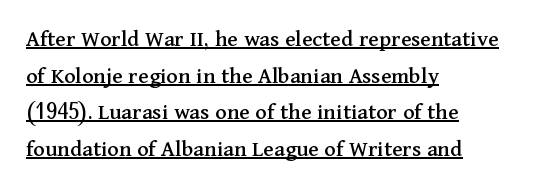
Q: Is the text italic (slanted)? A: No, it is upright.
Q: Is the text underlined? A: Yes.
Q: How is the paragraph aligned? A: Left-aligned.
Q: Is the spacing between letters normal or unusually wide? A: Normal.
Q: Is the spacing between lines tight, normal or loose? A: Normal.
